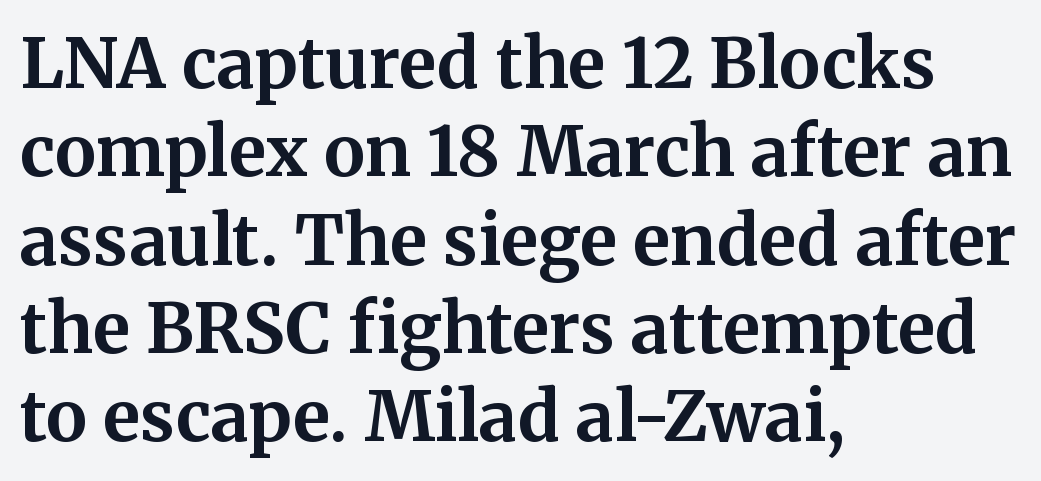
Q: Is the text bold? A: Yes.
Q: Is the text italic (slanted)? A: No, it is upright.
Q: Is the typeface a serif or a sans-serif typeface? A: Serif.
Q: Is the text underlined? A: No.
Q: How is the paragraph aligned? A: Left-aligned.
Q: Is the spacing between letters normal or unusually wide? A: Normal.
Q: Is the spacing between lines tight, normal or loose? A: Normal.
Q: Width (condensed, normal, or wide)? A: Normal.
Q: Stroke contrast? A: Medium.
Q: x-height? A: Medium.
Q: Monospaced? A: No.
